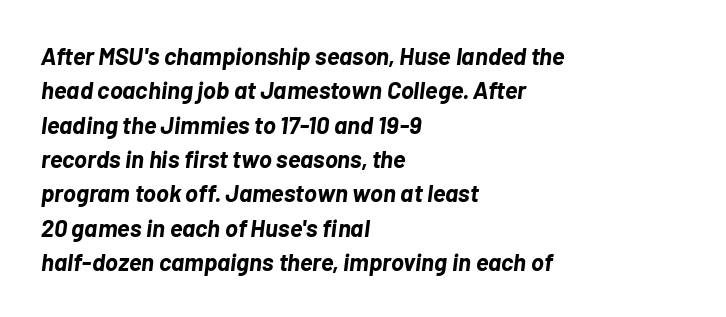
Q: Is the text bold? A: Yes.
Q: Is the text italic (slanted)? A: Yes, it leans right by about 7 degrees.
Q: Is the text underlined? A: No.
Q: How is the paragraph aligned? A: Left-aligned.
Q: Is the spacing between letters normal or unusually wide? A: Normal.
Q: Is the spacing between lines tight, normal or loose? A: Normal.
